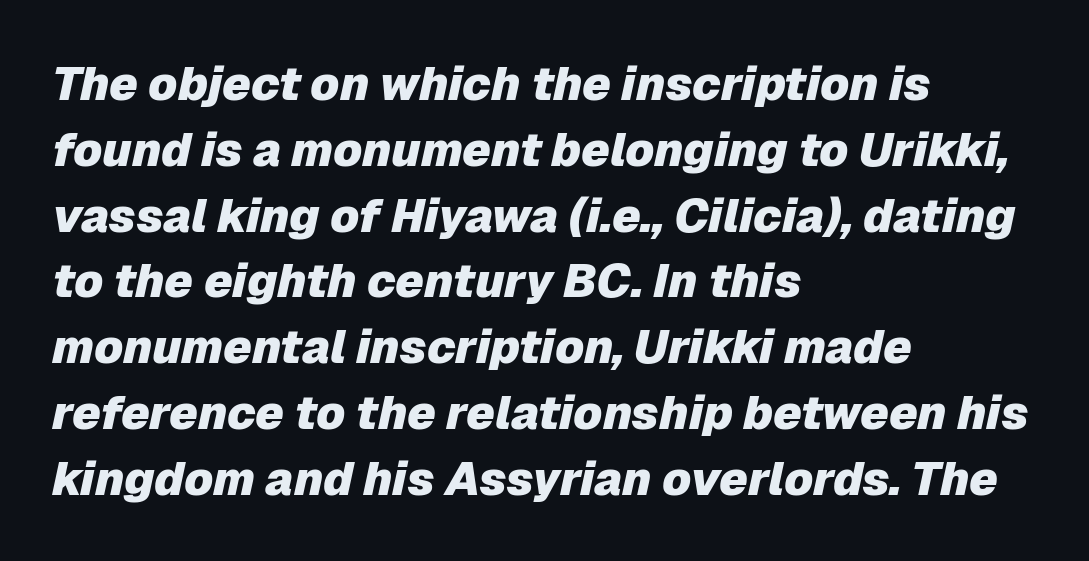
{"italic": "yes", "lean": "right", "slant_degrees": 12, "bold": "yes", "weight": "heavy", "width": "normal", "stroke_contrast": "low", "x_height": "medium", "monospaced": "no", "underline": "no", "align": "left", "line_spacing": "normal", "line_spacing_ratio": 1.4, "letter_spacing": "normal", "letter_spacing_em": 0.0, "glyph_px": 47}
